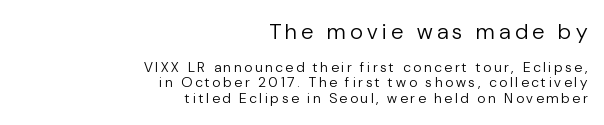
{"italic": "no", "bold": "no", "underline": "no", "align": "right", "line_spacing": "tight", "line_spacing_ratio": 1.08, "letter_spacing": "wide", "letter_spacing_em": 0.21, "larger_block": "first", "size_ratio": 1.57, "glyph_px": 22}
